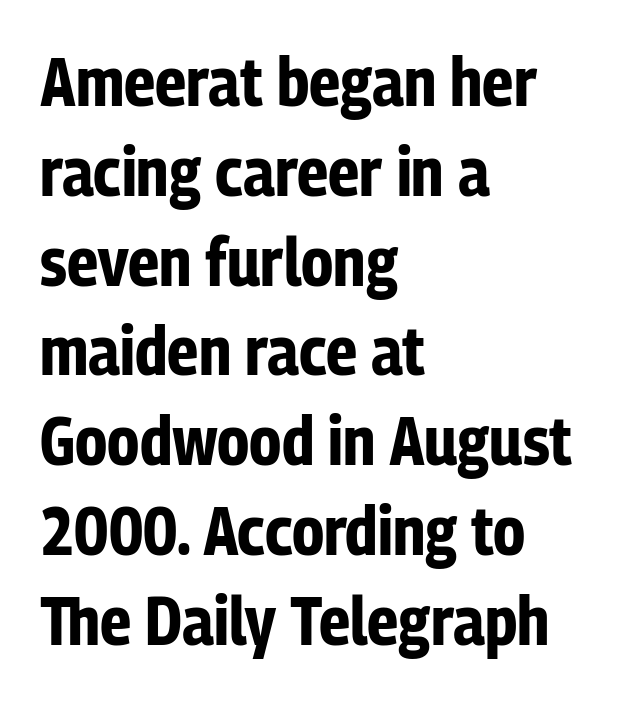
{"serif": "no", "italic": "no", "bold": "yes", "weight": "bold", "width": "condensed", "stroke_contrast": "low", "x_height": "medium", "monospaced": "no", "underline": "no", "align": "left", "line_spacing": "normal", "line_spacing_ratio": 1.32, "letter_spacing": "normal", "letter_spacing_em": 0.0, "glyph_px": 68}
